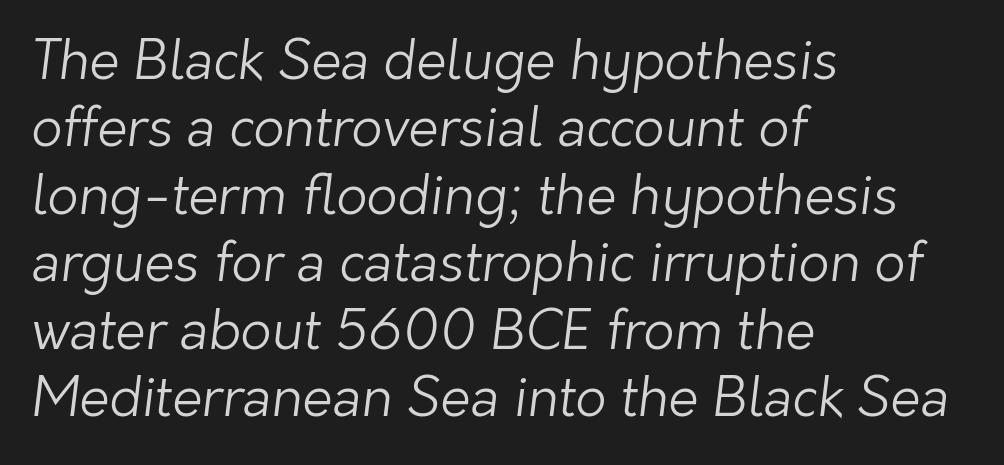
I'd call this a sans setting — the letters go barefoot. Each new line begins a customary step beneath the previous one. The rag falls on the right side of this text block. Letters have the restrained weight of plain body copy at most.
